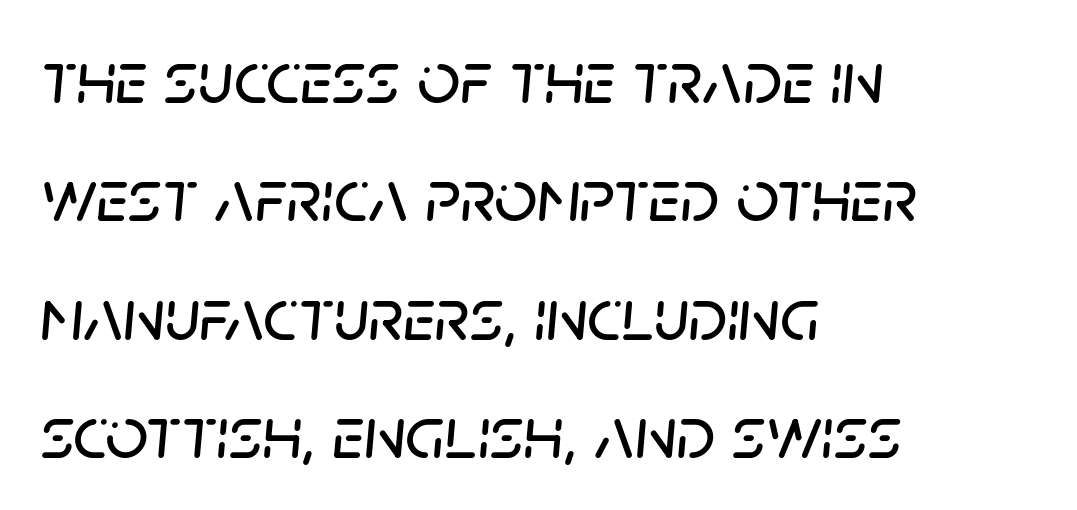
The image shows 75 px text type, italic (leaning right); set left-aligned, normal line spacing (1.58x), normal letter spacing, not underlined; low stroke contrast and a large x-height.
